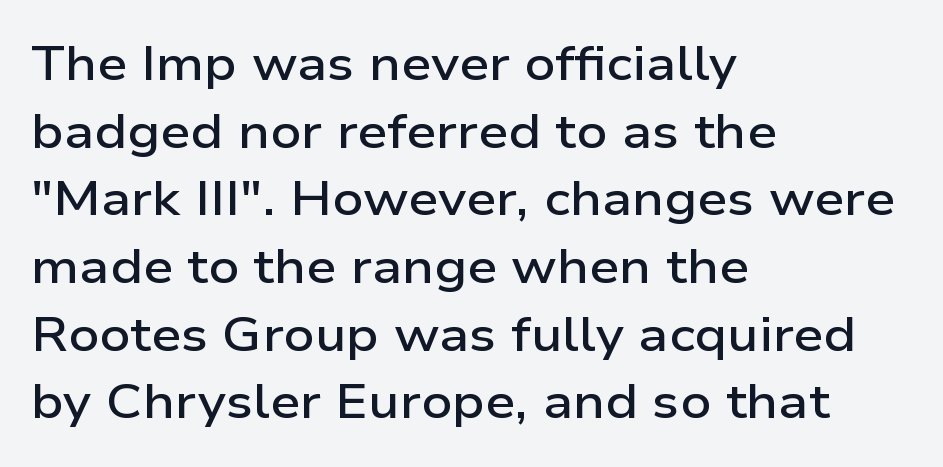
Q: Is the text bold? A: Semi-bold.
Q: Is the text italic (slanted)? A: No, it is upright.
Q: Is the typeface a serif or a sans-serif typeface? A: Sans-serif.
Q: Is the text underlined? A: No.
Q: How is the paragraph aligned? A: Left-aligned.
Q: Is the spacing between letters normal or unusually wide? A: Normal.
Q: Is the spacing between lines tight, normal or loose? A: Normal.
Q: Width (condensed, normal, or wide)? A: Wide.
Q: Stroke contrast? A: Low.
Q: x-height? A: Medium.
Q: Monospaced? A: No.
